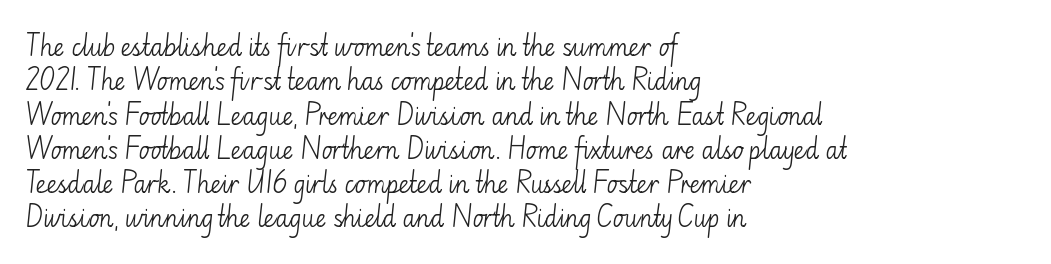
Q: Is the text bold? A: No.
Q: Is the text italic (slanted)? A: Yes.
Q: Is the text underlined? A: No.
Q: How is the paragraph aligned? A: Left-aligned.
Q: Is the spacing between letters normal or unusually wide? A: Normal.
Q: Is the spacing between lines tight, normal or loose? A: Normal.
